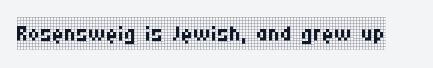
Q: Is the text bold? A: No.
Q: Is the text italic (slanted)? A: No, it is upright.
Q: Is the typeface a serif or a sans-serif typeface? A: Serif.
Q: Is the text underlined? A: No.
Q: Is the spacing between letters normal or unusually wide? A: Normal.
Q: Width (condensed, normal, or wide)? A: Condensed.
Q: Stroke contrast? A: Low.
Q: x-height? A: Large.
Q: Monospaced? A: No.
